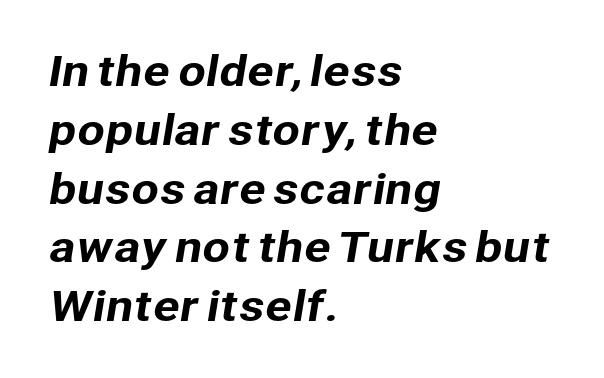
{"serif": "no", "width": "normal", "stroke_contrast": "low", "x_height": "medium", "monospaced": "no", "underline": "no", "align": "left", "line_spacing": "normal", "line_spacing_ratio": 1.47, "letter_spacing": "normal", "letter_spacing_em": 0.0, "glyph_px": 40}
